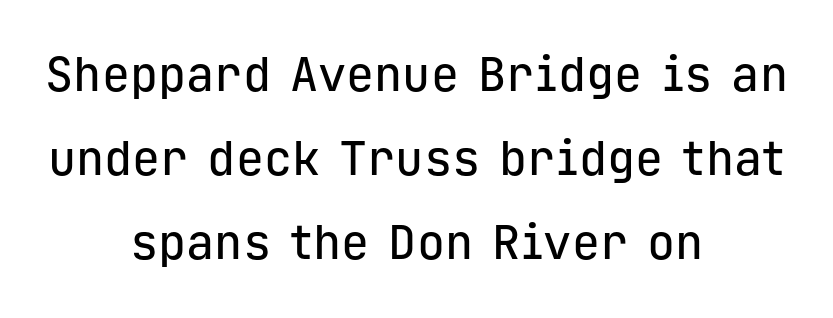
Q: Is the text italic (slanted)? A: No, it is upright.
Q: Is the typeface a serif or a sans-serif typeface? A: Sans-serif.
Q: Is the text underlined? A: No.
Q: How is the paragraph aligned? A: Centered.
Q: Is the spacing between letters normal or unusually wide? A: Normal.
Q: Width (condensed, normal, or wide)? A: Normal.
Q: Stroke contrast? A: Low.
Q: x-height? A: Medium.
Q: Monospaced? A: Yes.
